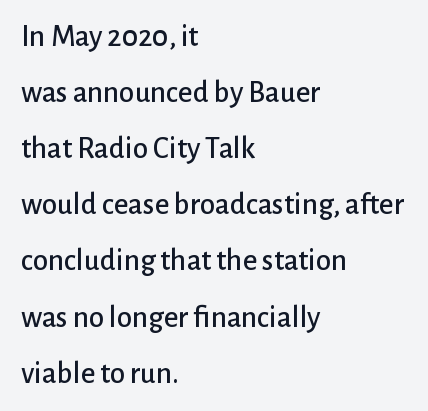
The image shows 31 px sans-serif type, upright; set left-aligned, line spacing 1.81x, normal letter spacing, not underlined; low stroke contrast and a medium x-height.
